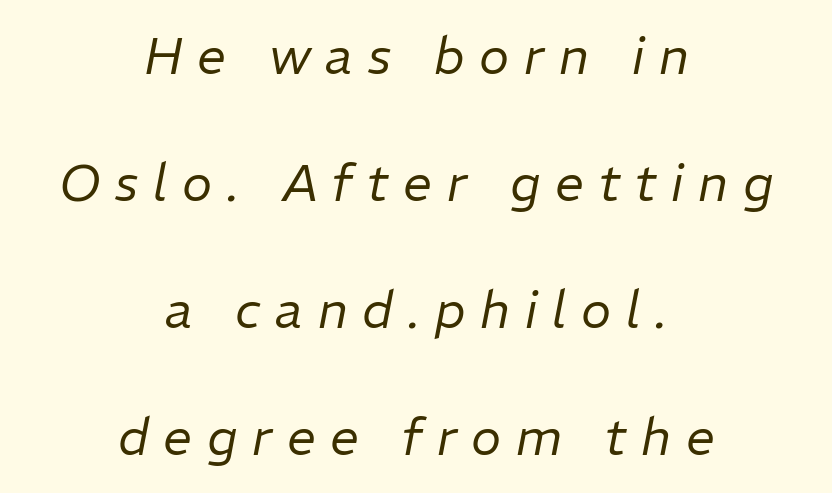
{"italic": "yes", "lean": "right", "slant_degrees": 11, "bold": "no", "weight": "regular", "width": "normal", "stroke_contrast": "low", "x_height": "medium", "monospaced": "no", "underline": "no", "align": "center", "line_spacing": "loose", "line_spacing_ratio": 2.49, "letter_spacing": "wide", "letter_spacing_em": 0.29, "glyph_px": 51}
